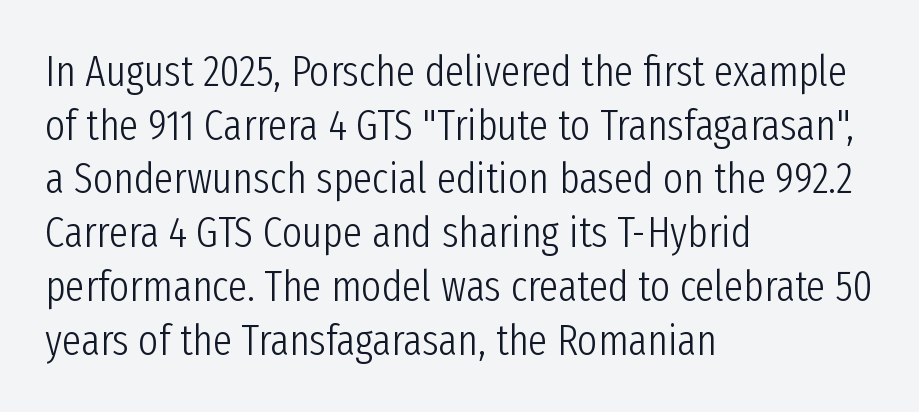
Check under the words: just untouched page. Each letter keeps its own natural width here, so spacing adapts to shape. A normal amount of white space separates one row of letters from the next. The letters look calm and open, with moderate or lighter stems. In CSS terms this would be text-align: left.
